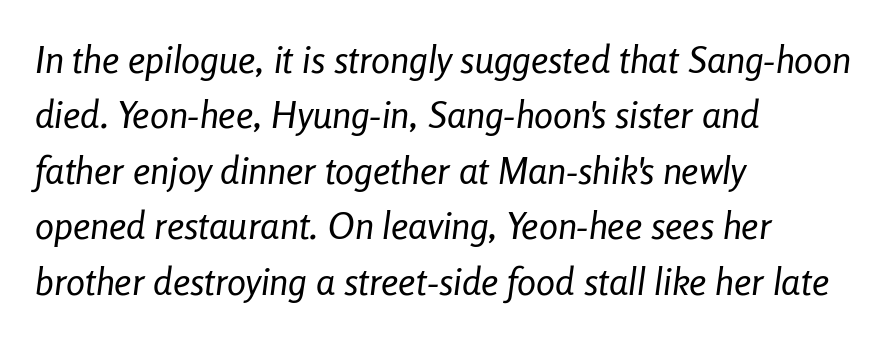
Q: Is the text bold? A: No.
Q: Is the text italic (slanted)? A: Yes, it leans right by about 8 degrees.
Q: Is the text underlined? A: No.
Q: How is the paragraph aligned? A: Left-aligned.
Q: Is the spacing between letters normal or unusually wide? A: Normal.
Q: Is the spacing between lines tight, normal or loose? A: Normal.
Q: Width (condensed, normal, or wide)? A: Condensed.
Q: Stroke contrast? A: Low.
Q: x-height? A: Medium.
Q: Monospaced? A: No.
